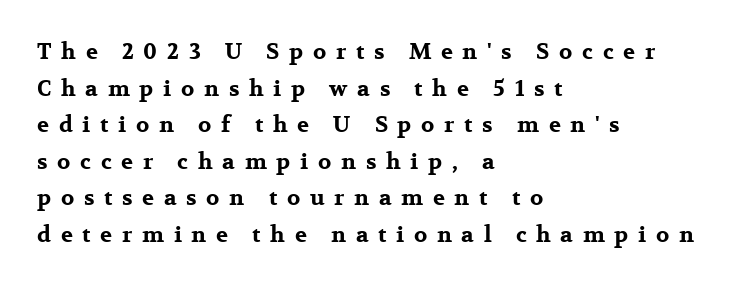
The image shows 22 px bold type, upright; set left-aligned, normal line spacing (1.66x), unusually wide letter spacing (+0.44 em), not underlined.
